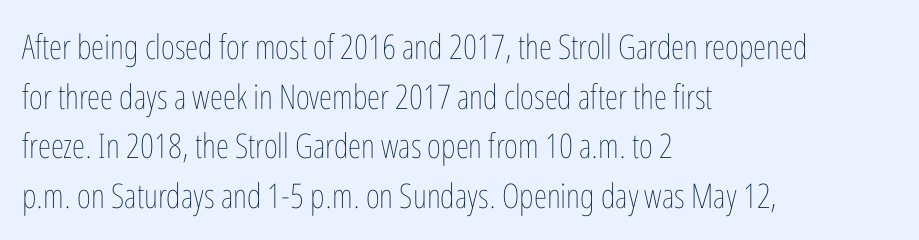
Vertical strokes here are truly vertical. The face used here is proportionally spaced, like ordinary book or web type. Stems here are at most as thick as an everyday book face. Check under the words: just untouched page. These lines stack with their left ends in a neat column. These lines sit exactly where default settings would place them.
